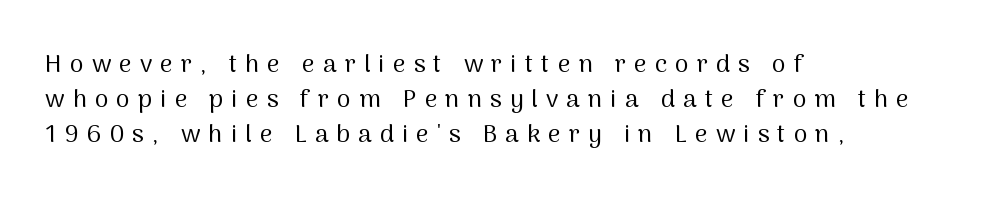
The passage shown is not underscored anywhere. The line-height multiplier appears to be the usual default. Line beginnings align vertically; line endings do not. Is the letter spacing exaggerated? Yes — the characters are pushed far apart. The weight tops out at a normal text grade.
